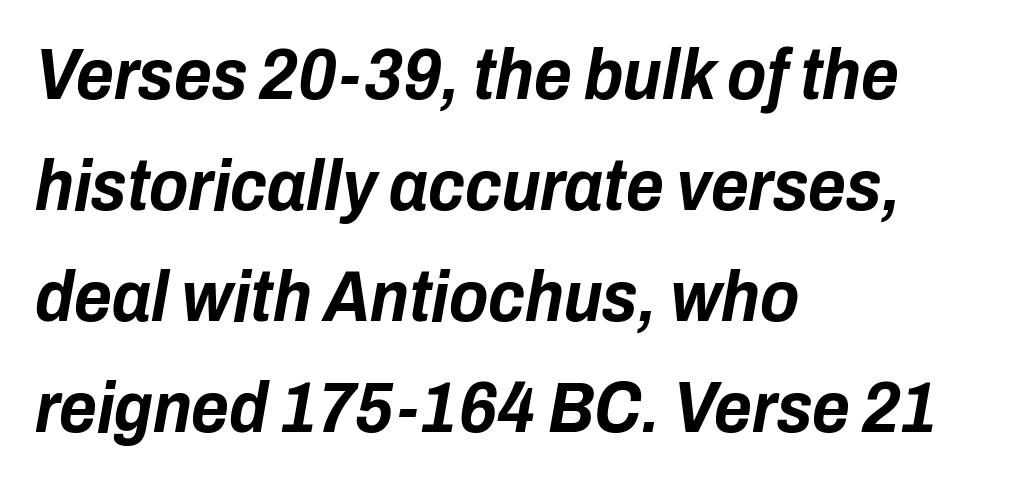
Every letter is thick-stroked: bold, no question. Which margin do the lines hug? The left one — the right edge is uneven. Underline: absent. The type is set solid horizontally, with unmodified tracking. Proportional: the letters do not fall into vertical columns.
